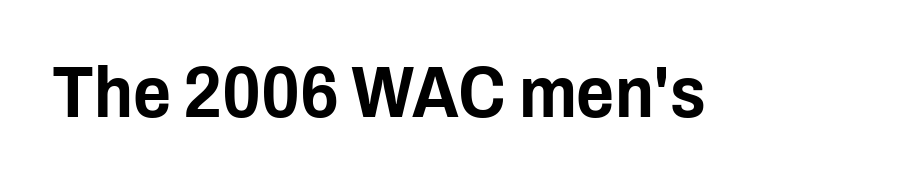
{"serif": "no", "italic": "no", "width": "condensed", "stroke_contrast": "low", "x_height": "medium", "monospaced": "no", "underline": "no", "letter_spacing": "normal", "letter_spacing_em": 0.0, "glyph_px": 73}
